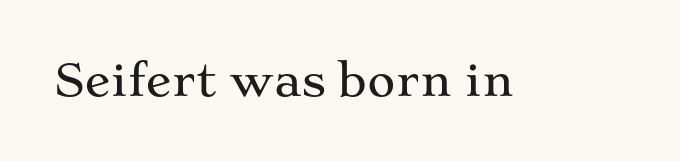
Style check: upright. You could call the tracking neutral — neither tight nor loose. Looks like regular typesetting: each glyph gets only the width it needs. Are there feet on the stems? There are — it's a serif. Honestly, there is no underline to notice here at all.
